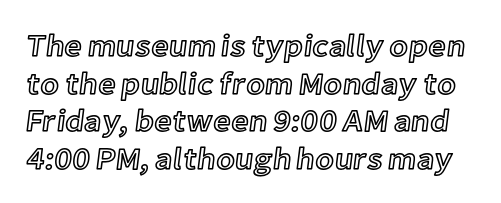
The image shows 31 px text type; set line spacing 1.21x, normal letter spacing, not underlined; a medium x-height.
